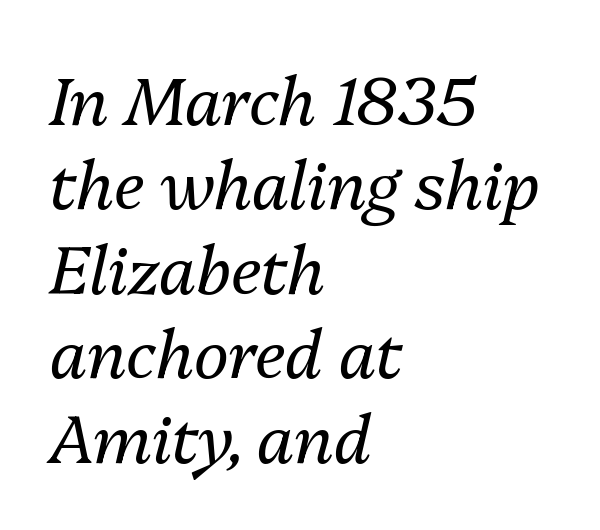
The image shows 66 px regular-weight type, italic (leaning right); set left-aligned, normal line spacing (1.28x), normal letter spacing, not underlined; medium stroke contrast and a medium x-height.
